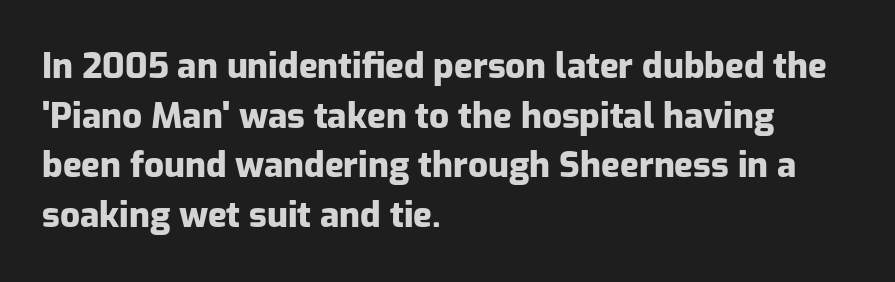
{"serif": "no", "italic": "no", "bold": "yes", "weight": "heavy", "width": "normal", "stroke_contrast": "low", "x_height": "medium", "monospaced": "no", "underline": "no", "align": "left", "line_spacing": "normal", "line_spacing_ratio": 1.42, "letter_spacing": "normal", "letter_spacing_em": 0.0, "glyph_px": 35}
